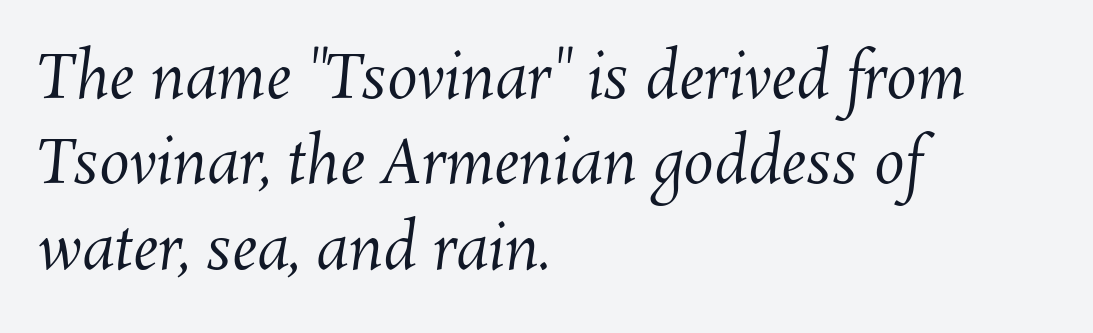
{"bold": "no", "weight": "regular", "width": "normal", "stroke_contrast": "medium", "x_height": "medium", "monospaced": "no", "underline": "no", "align": "left", "line_spacing": "normal", "line_spacing_ratio": 1.4, "letter_spacing": "normal", "letter_spacing_em": 0.0, "glyph_px": 61}
